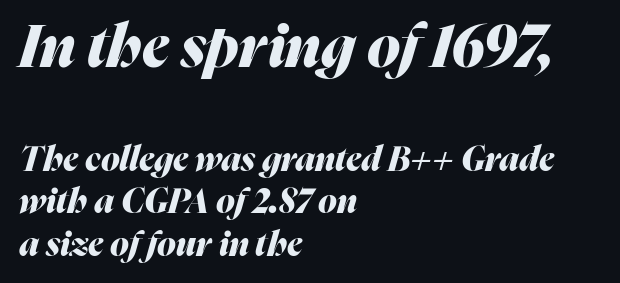
{"italic": "yes", "lean": "right", "slant_degrees": 16, "bold": "yes", "weight": "heavy", "width": "normal", "stroke_contrast": "medium", "x_height": "medium", "monospaced": "no", "underline": "no", "align": "left", "line_spacing": "normal", "line_spacing_ratio": 1.26, "letter_spacing": "normal", "letter_spacing_em": 0.0, "larger_block": "first", "size_ratio": 1.76, "glyph_px": 60}
